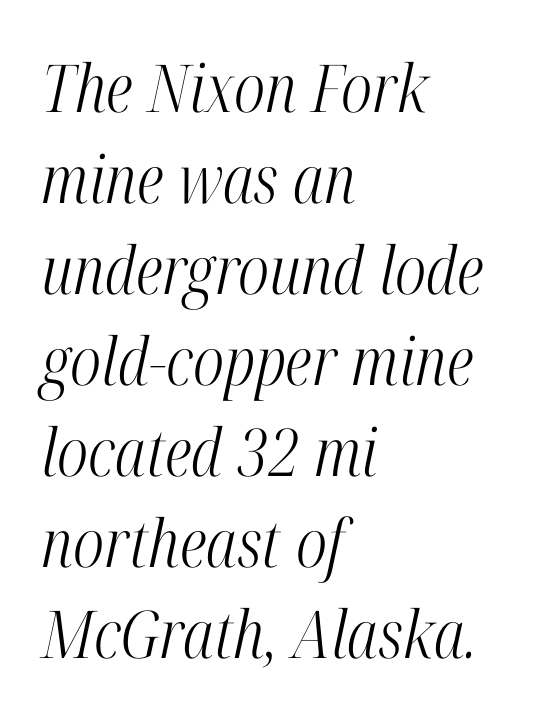
The image shows 66 px light, condensed serif type, italic (leaning right); set left-aligned, normal line spacing (1.38x), normal letter spacing, not underlined; high stroke contrast and a medium x-height.
